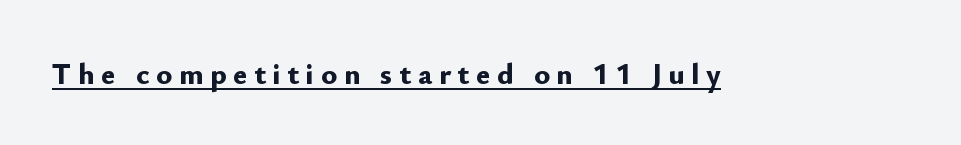
The image shows 30 px bold sans-serif type, upright; set unusually wide letter spacing (+0.22 em), underlined; low stroke contrast and a small x-height.
